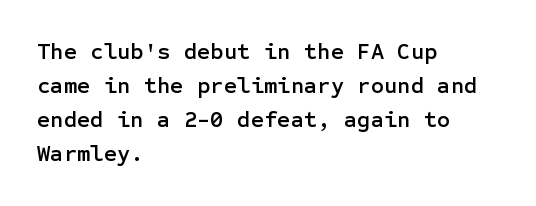
Q: Is the text italic (slanted)? A: No, it is upright.
Q: Is the text underlined? A: No.
Q: How is the paragraph aligned? A: Left-aligned.
Q: Is the spacing between letters normal or unusually wide? A: Normal.
Q: Is the spacing between lines tight, normal or loose? A: Normal.
